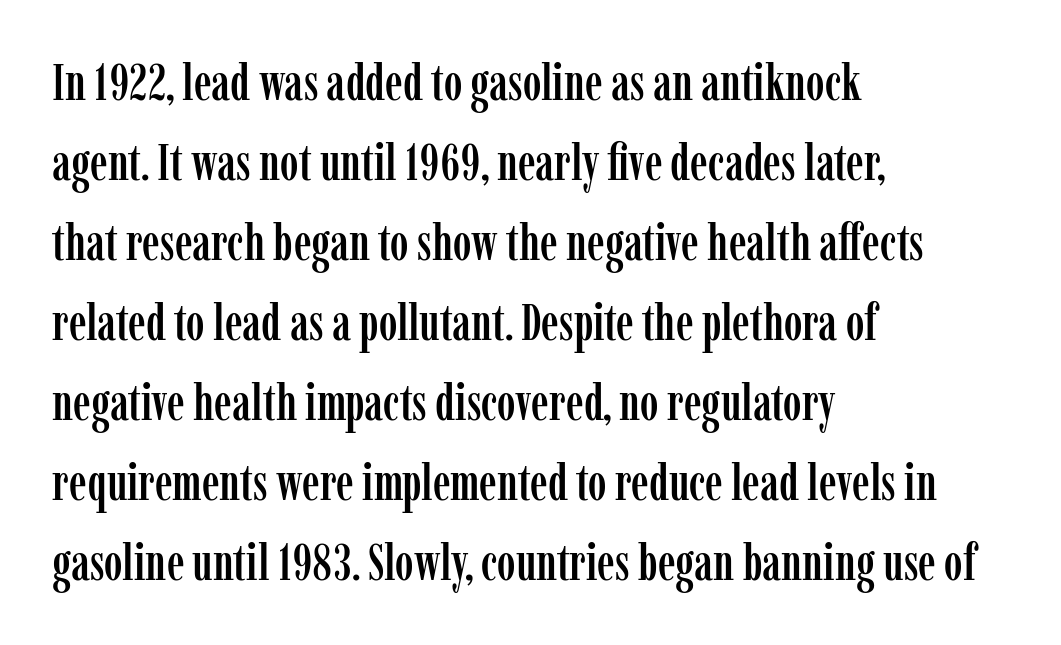
Q: Is the text italic (slanted)? A: No, it is upright.
Q: Is the typeface a serif or a sans-serif typeface? A: Serif.
Q: Is the text underlined? A: No.
Q: How is the paragraph aligned? A: Left-aligned.
Q: Is the spacing between letters normal or unusually wide? A: Normal.
Q: Is the spacing between lines tight, normal or loose? A: Normal.
Q: Width (condensed, normal, or wide)? A: Condensed.
Q: Stroke contrast? A: Low.
Q: x-height? A: Medium.
Q: Monospaced? A: No.
